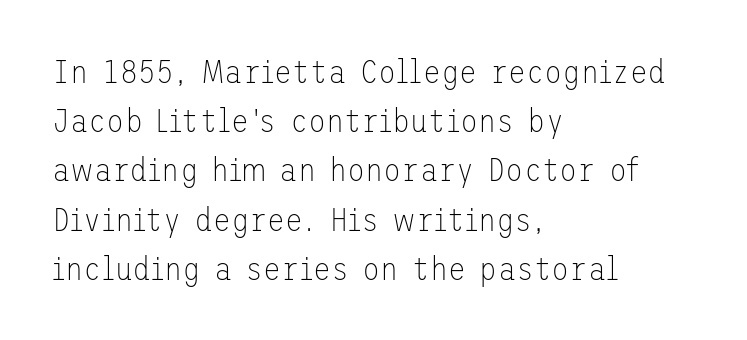
Q: Is the text bold? A: No.
Q: Is the text italic (slanted)? A: No, it is upright.
Q: Is the typeface a serif or a sans-serif typeface? A: Sans-serif.
Q: Is the text underlined? A: No.
Q: How is the paragraph aligned? A: Left-aligned.
Q: Is the spacing between letters normal or unusually wide? A: Normal.
Q: Is the spacing between lines tight, normal or loose? A: Normal.
Q: Width (condensed, normal, or wide)? A: Normal.
Q: Stroke contrast? A: Low.
Q: x-height? A: Medium.
